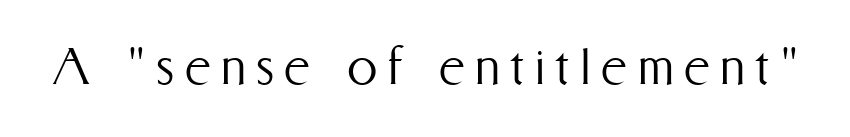
The image shows 61 px light, condensed type, upright; set not underlined; medium stroke contrast and a medium x-height.
